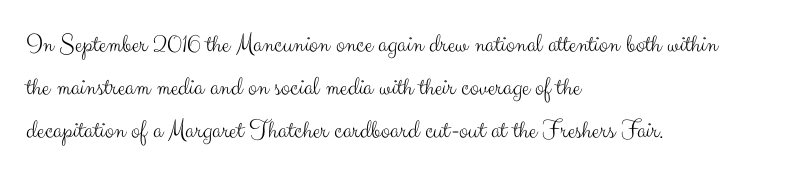
{"bold": "no", "underline": "no", "align": "left", "line_spacing": "normal", "line_spacing_ratio": 1.6, "letter_spacing": "normal", "letter_spacing_em": 0.0, "glyph_px": 27}
